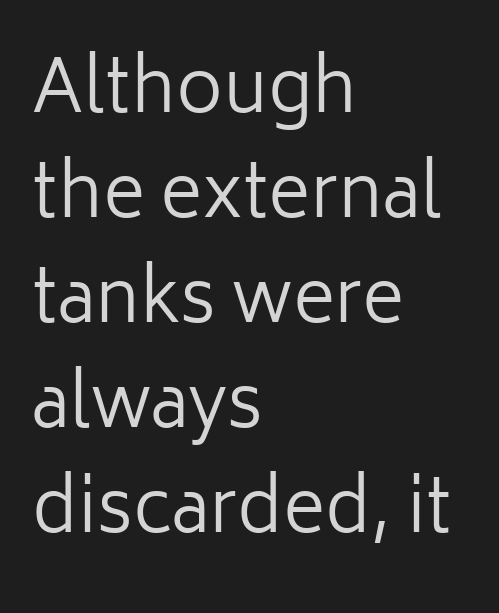
The image shows 72 px regular-weight sans-serif type, upright; set left-aligned, normal line spacing (1.46x), normal letter spacing, not underlined; low stroke contrast and a medium x-height.
